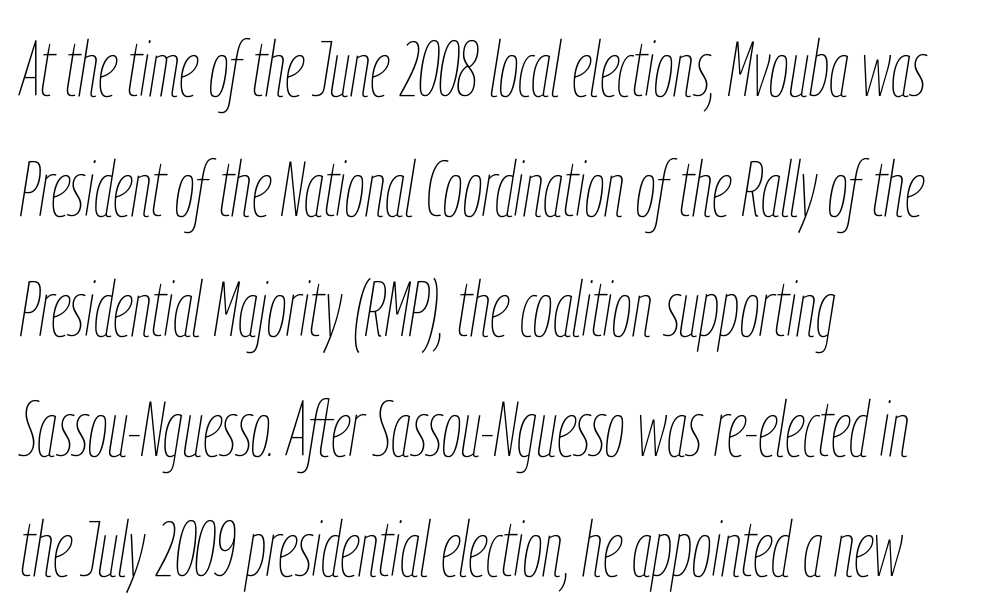
The image shows 78 px thin, condensed type, italic (leaning right); set left-aligned, normal line spacing (1.54x), normal letter spacing, not underlined; low stroke contrast and a medium x-height.
